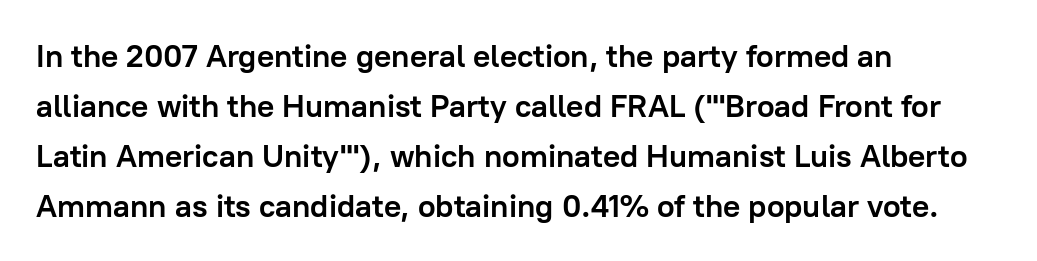
{"serif": "no", "italic": "no", "bold": "yes", "weight": "semibold", "width": "normal", "stroke_contrast": "low", "x_height": "medium", "monospaced": "no", "underline": "no", "align": "left", "line_spacing": "normal", "line_spacing_ratio": 1.56, "letter_spacing": "normal", "letter_spacing_em": 0.0, "glyph_px": 32}
